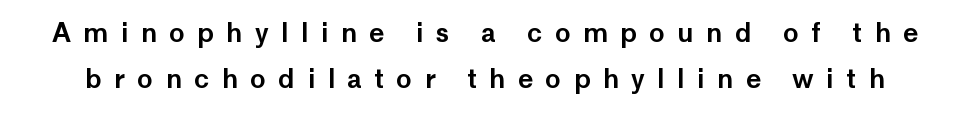
{"italic": "no", "underline": "no", "line_spacing_ratio": 1.78, "letter_spacing": "wide", "letter_spacing_em": 0.48, "glyph_px": 26}
